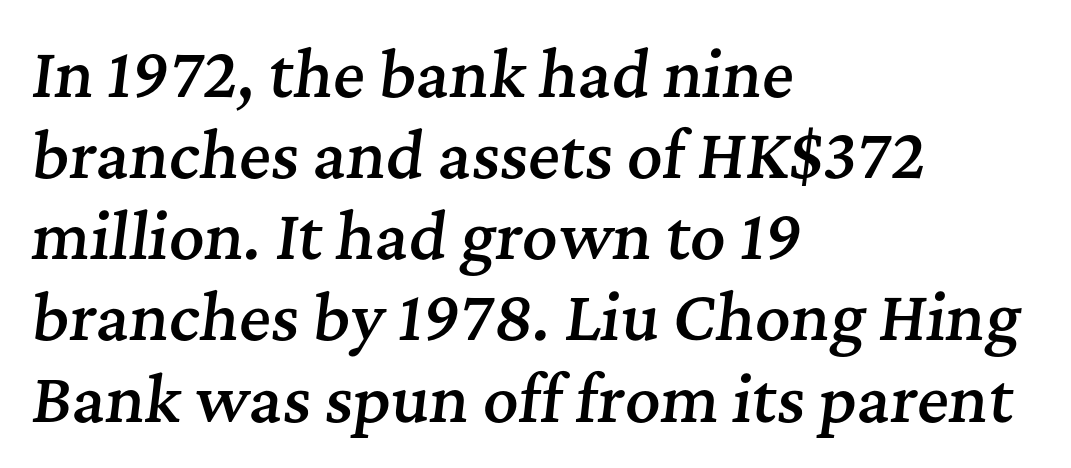
Character widths vary here, with narrow letters taking less room than wide ones. This sample is left-justified, so line endings fall wherever the words run out. Characters are canted at an angle relative to the baseline's perpendicular. Unmarked baselines from the first word to the last. Each letter's strokes conclude with small projecting serifs.
